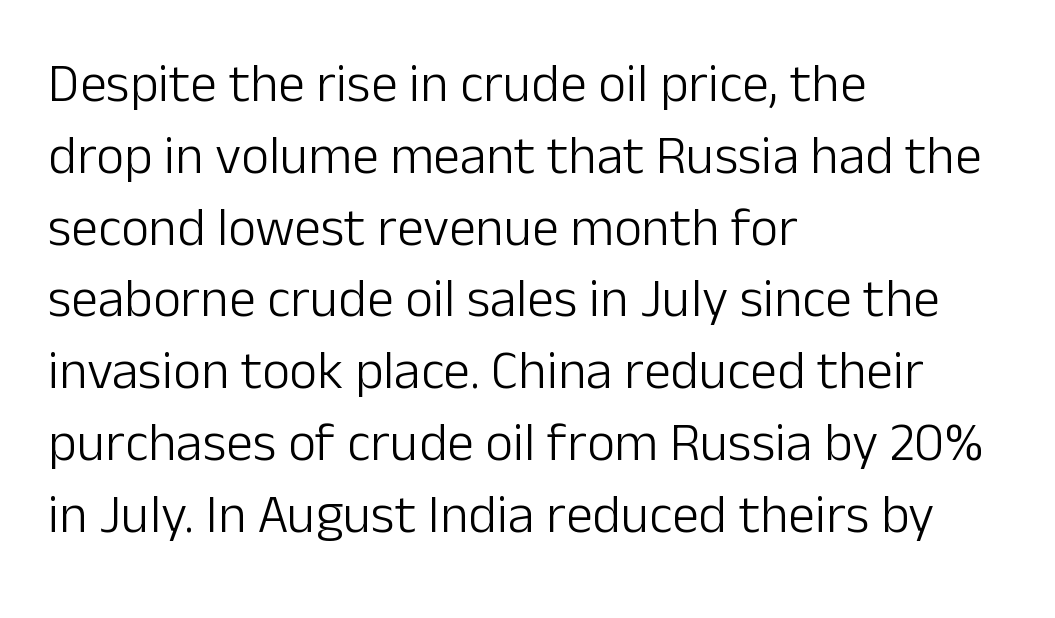
Q: Is the text bold? A: No.
Q: Is the text italic (slanted)? A: No, it is upright.
Q: Is the typeface a serif or a sans-serif typeface? A: Sans-serif.
Q: Is the text underlined? A: No.
Q: How is the paragraph aligned? A: Left-aligned.
Q: Is the spacing between letters normal or unusually wide? A: Normal.
Q: Is the spacing between lines tight, normal or loose? A: Normal.
Q: Width (condensed, normal, or wide)? A: Normal.
Q: Stroke contrast? A: Low.
Q: x-height? A: Medium.
Q: Monospaced? A: No.
